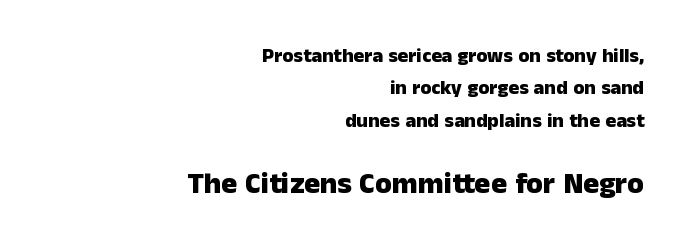
{"serif": "no", "italic": "no", "bold": "yes", "weight": "heavy", "width": "normal", "stroke_contrast": "low", "x_height": "medium", "monospaced": "no", "underline": "no", "align": "right", "line_spacing": "normal", "line_spacing_ratio": 1.62, "letter_spacing": "normal", "letter_spacing_em": 0.0, "larger_block": "second", "size_ratio": 1.5, "glyph_px": 30}
